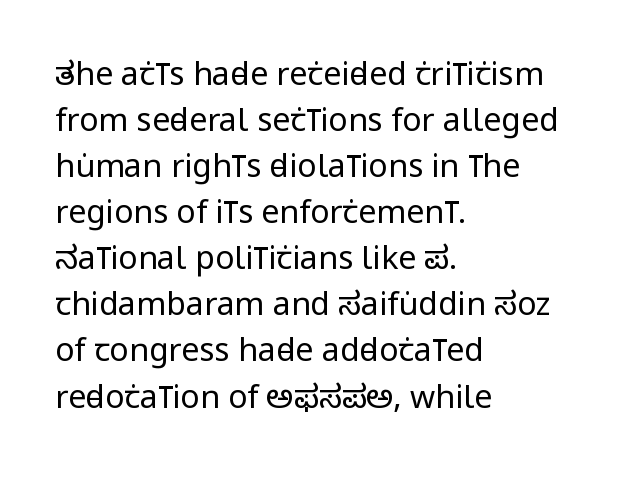
Letters have the restrained weight of plain body copy at most. These lines keep a tight, regular rhythm from letter to letter. The typography opts for an upright posture over an oblique one. Where is the straight margin? On the left.
